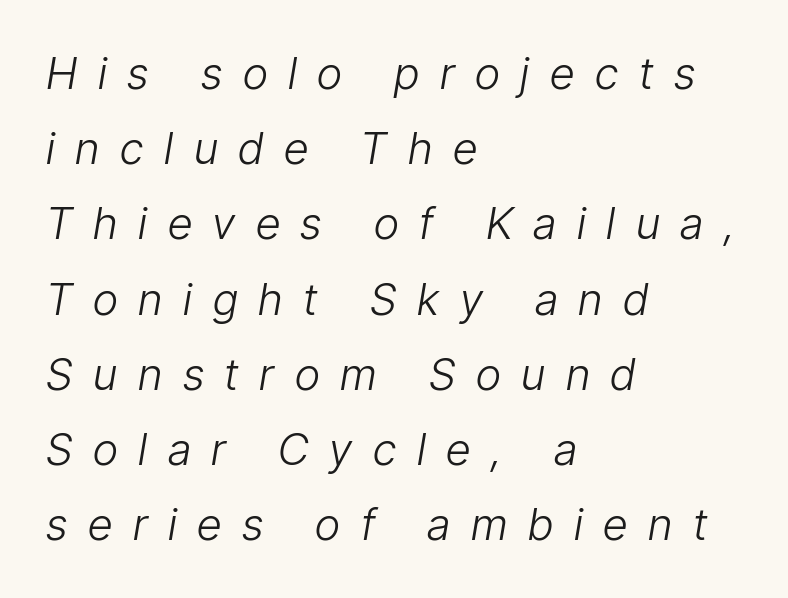
{"italic": "yes", "lean": "right", "slant_degrees": 9, "bold": "no", "weight": "light", "width": "condensed", "stroke_contrast": "low", "x_height": "medium", "monospaced": "no", "underline": "no", "align": "left", "line_spacing_ratio": 1.71, "letter_spacing": "wide", "letter_spacing_em": 0.47, "glyph_px": 44}
